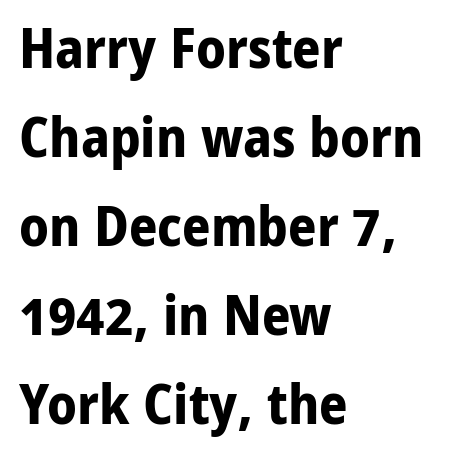
The image shows 56 px bold sans-serif type, upright; set left-aligned, normal line spacing (1.59x), normal letter spacing, not underlined; low stroke contrast and a medium x-height.
